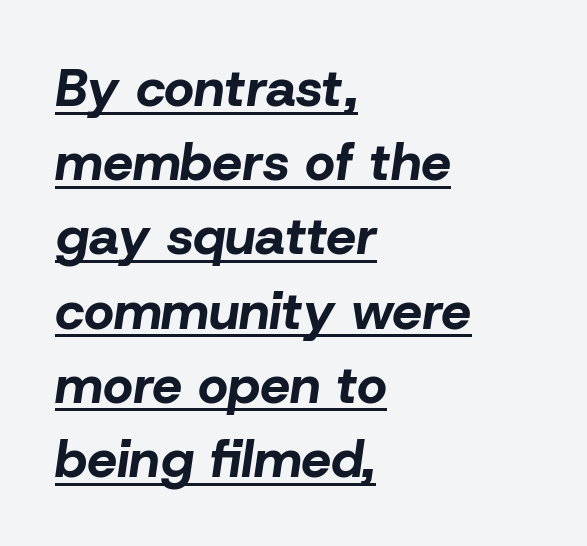
The image shows 53 px bold type, italic (leaning right); set left-aligned, normal line spacing (1.4x), normal letter spacing, underlined; low stroke contrast and a medium x-height.
